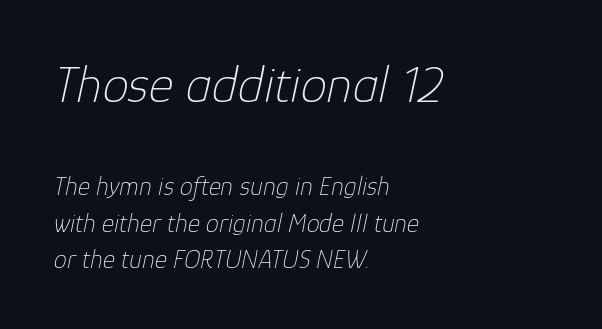
Q: Is the text bold? A: No.
Q: Is the text italic (slanted)? A: Yes, it leans right by about 12 degrees.
Q: Is the text underlined? A: No.
Q: How is the paragraph aligned? A: Left-aligned.
Q: Is the spacing between letters normal or unusually wide? A: Normal.
Q: Is the spacing between lines tight, normal or loose? A: Normal.
Q: Which block of text is set in a larger size, the first (top) or the second (bottom)? A: The first (top) one.
Q: Width (condensed, normal, or wide)? A: Normal.
Q: Stroke contrast? A: Low.
Q: x-height? A: Medium.
Q: Monospaced? A: No.
